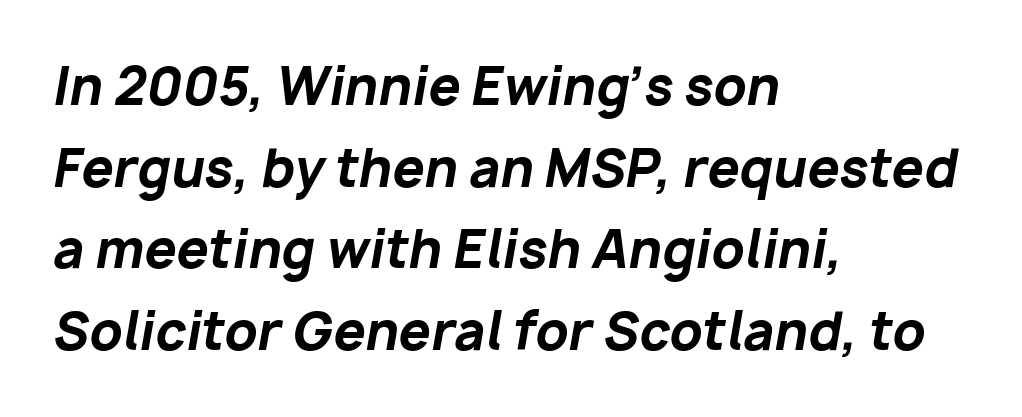
Summary of vertical rhythm: regular, with standard interline spacing. This is heavy type, rendered in bold. Letter spacing: default. Where is the straight margin? On the left. An italicized treatment has been applied to the whole sample. Underline: absent.
